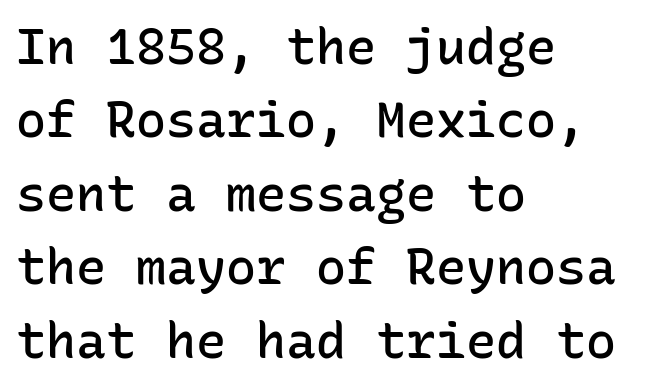
{"serif": "no", "italic": "no", "bold": "semi", "weight": "semibold", "width": "normal", "stroke_contrast": "low", "x_height": "medium", "monospaced": "yes", "underline": "no", "align": "left", "line_spacing": "normal", "line_spacing_ratio": 1.47, "letter_spacing": "normal", "letter_spacing_em": 0.0, "glyph_px": 50}
